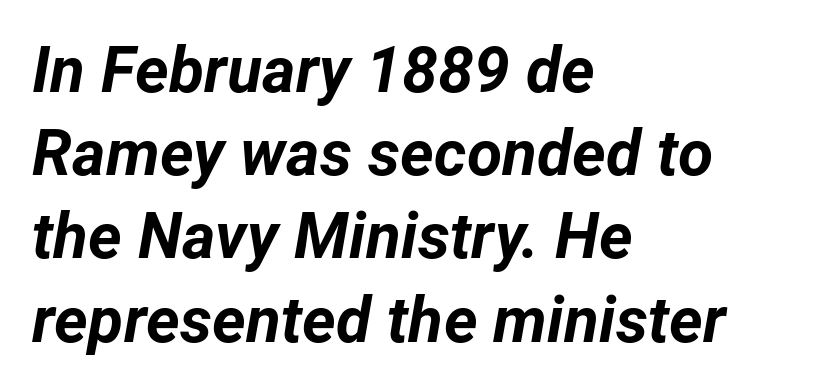
This rendering features lettering with no underline. Does the lettering tilt? It does — this is italic. The lines in this sample share a left origin and differ only in where they stop. Look at the stroke-to-counter ratio: heavy, a bold.
